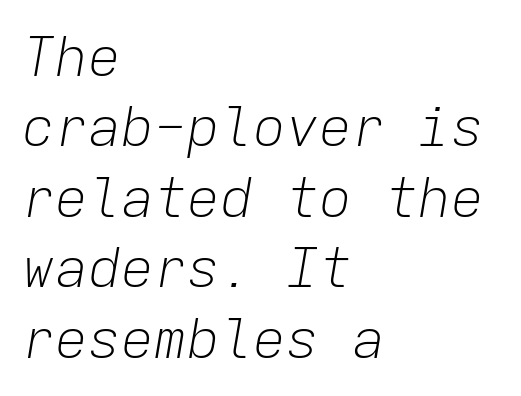
Q: Is the text bold? A: No.
Q: Is the text italic (slanted)? A: Yes, it leans right by about 9 degrees.
Q: Is the text underlined? A: No.
Q: How is the paragraph aligned? A: Left-aligned.
Q: Is the spacing between letters normal or unusually wide? A: Normal.
Q: Is the spacing between lines tight, normal or loose? A: Normal.
Q: Width (condensed, normal, or wide)? A: Normal.
Q: Stroke contrast? A: Low.
Q: x-height? A: Medium.
Q: Monospaced? A: Yes.
